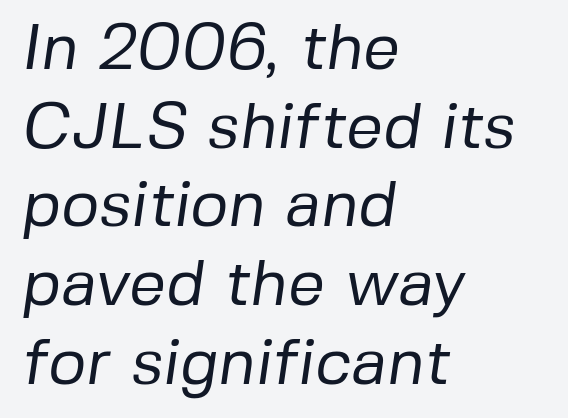
The image shows 65 px regular-weight sans-serif type; set left-aligned, line spacing 1.21x, normal letter spacing, not underlined; low stroke contrast and a medium x-height.
